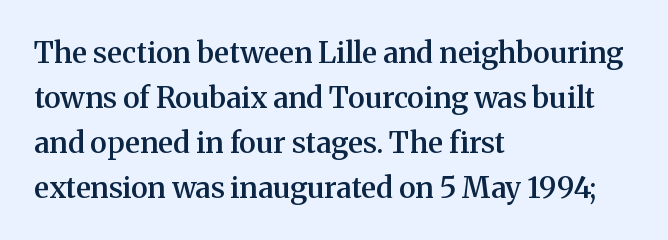
{"serif": "yes", "italic": "no", "bold": "semi", "weight": "semibold", "width": "normal", "stroke_contrast": "medium", "x_height": "medium", "monospaced": "no", "underline": "no", "align": "left", "line_spacing": "normal", "line_spacing_ratio": 1.55, "letter_spacing": "normal", "letter_spacing_em": 0.0, "glyph_px": 29}
